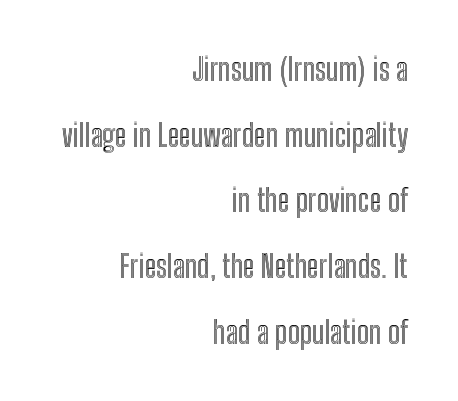
{"italic": "no", "width": "condensed", "x_height": "medium", "monospaced": "no", "underline": "no", "align": "right", "line_spacing": "loose", "line_spacing_ratio": 2.12, "letter_spacing": "normal", "letter_spacing_em": 0.0, "glyph_px": 31}
